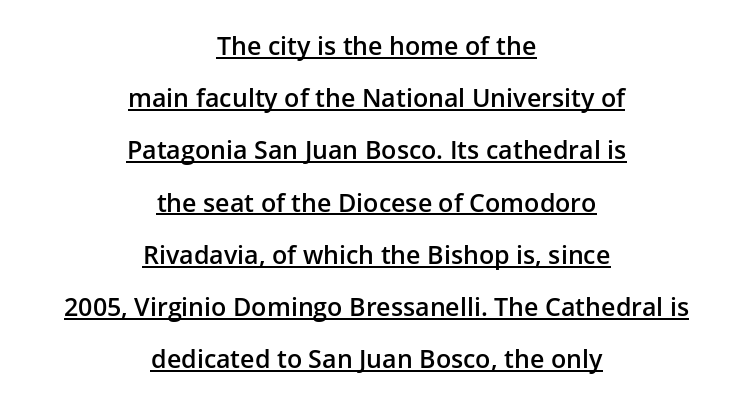
The horizontal fit of the characters is conventional and even. Slightly chunky letters — semibold, I'd say, not full bold. One glance says open: line gaps are wider than usual. The passage shown is underscored from start to finish.
